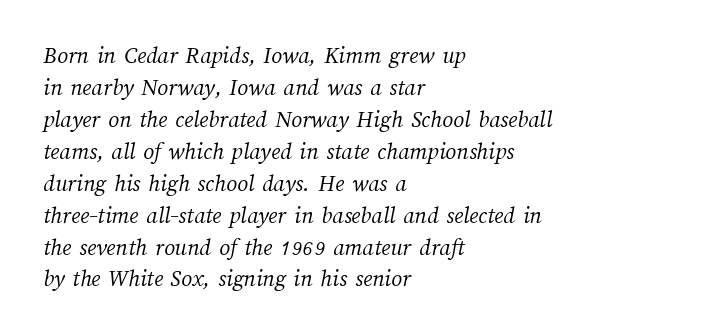
The weight would be labelled regular, book, light, or lighter still. Default kerning and tracking; the words read as compact shapes. The vertical gap from one line to the next is medium. The string is rendered with underlining switched off. Casual observation: everything's shoved over to the left.
